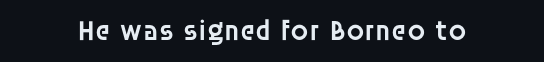
{"serif": "no", "italic": "no", "bold": "semi", "weight": "semibold", "width": "normal", "stroke_contrast": "low", "x_height": "large", "monospaced": "no", "underline": "no", "letter_spacing": "normal", "letter_spacing_em": 0.0, "glyph_px": 29}
